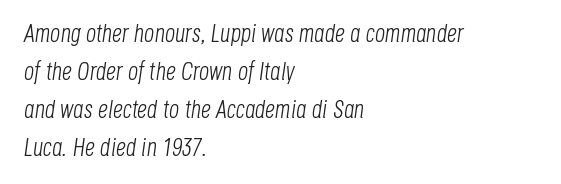
The image shows 25 px text type, italic (leaning right); set left-aligned, normal line spacing (1.52x), normal letter spacing, not underlined.
